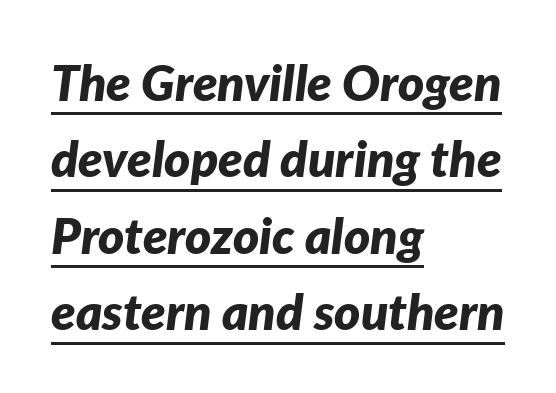
Q: Is the text bold? A: Yes.
Q: Is the text italic (slanted)? A: Yes, it leans right by about 7 degrees.
Q: Is the text underlined? A: Yes.
Q: How is the paragraph aligned? A: Left-aligned.
Q: Is the spacing between letters normal or unusually wide? A: Normal.
Q: Is the spacing between lines tight, normal or loose? A: Normal.
Q: Width (condensed, normal, or wide)? A: Normal.
Q: Stroke contrast? A: Low.
Q: x-height? A: Medium.
Q: Monospaced? A: No.
